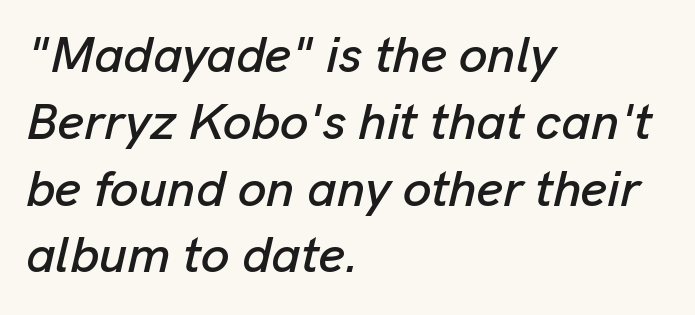
The image shows 51 px text type, italic (leaning right); set left-aligned, normal line spacing (1.31x), normal letter spacing, not underlined; low stroke contrast and a medium x-height.
